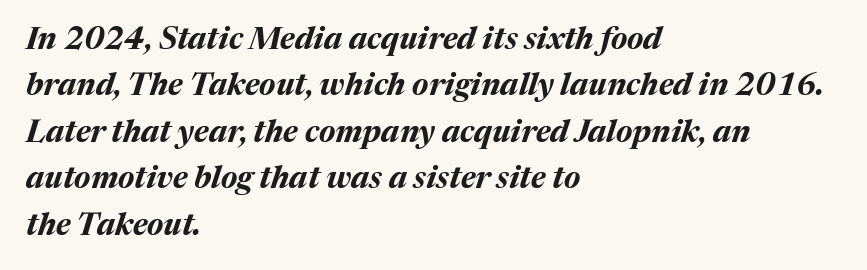
Q: Is the text bold? A: Yes.
Q: Is the text italic (slanted)? A: Yes, it leans right by about 17 degrees.
Q: Is the text underlined? A: No.
Q: How is the paragraph aligned? A: Left-aligned.
Q: Is the spacing between letters normal or unusually wide? A: Normal.
Q: Is the spacing between lines tight, normal or loose? A: Normal.
Q: Width (condensed, normal, or wide)? A: Normal.
Q: Stroke contrast? A: Medium.
Q: x-height? A: Medium.
Q: Monospaced? A: No.
